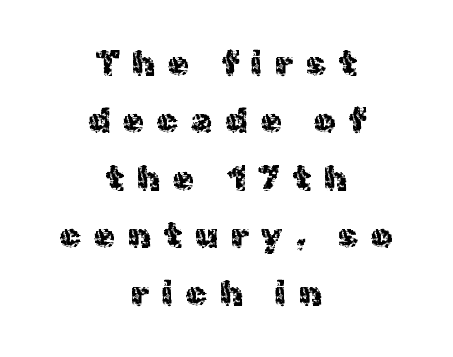
The image shows 34 px sans-serif type, upright; set centered, normal line spacing (1.69x), unusually wide letter spacing (+0.38 em), not underlined; a medium x-height.
